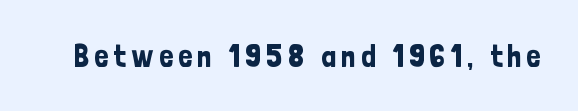
Q: Is the text italic (slanted)? A: No, it is upright.
Q: Is the typeface a serif or a sans-serif typeface? A: Sans-serif.
Q: Is the text underlined? A: No.
Q: Width (condensed, normal, or wide)? A: Condensed.
Q: Stroke contrast? A: Low.
Q: x-height? A: Medium.
Q: Monospaced? A: No.
